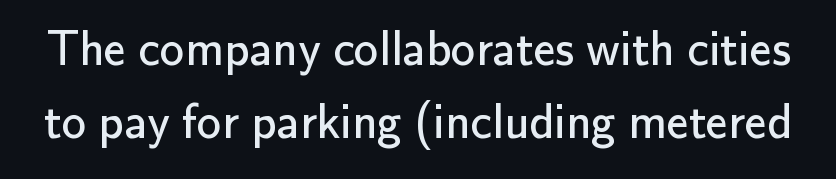
The specimen omits any rule beneath the text block's lines. Quick note: not italic, upright. Is there much room between lines? A standard amount, neither cramped nor airy. The characters are drawn with everyday or finer stroke widths. Each word holds together tightly as a unit, with standard inter-letter gaps.
